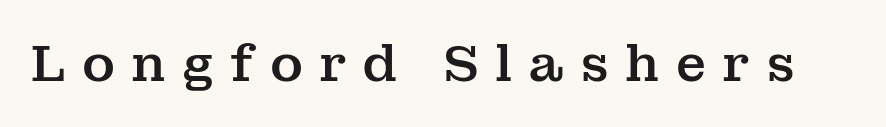
The image shows 50 px serif type, upright; set unusually wide letter spacing (+0.32 em), not underlined; medium stroke contrast and a medium x-height.
